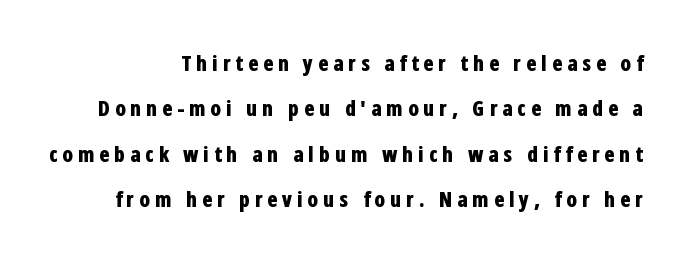
The passage shown is emphatically bold. Does the leading feel generous? Absolutely, it's lavish. Vertical strokes here are truly vertical. A clean baseline with only descenders dipping below it. Tracking here is generous; glyphs stand well apart from one another.
